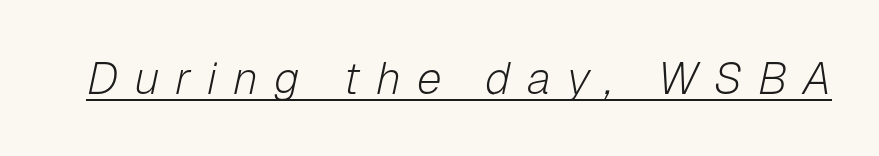
Q: Is the text bold? A: No.
Q: Is the text italic (slanted)? A: Yes, it leans right by about 12 degrees.
Q: Is the text underlined? A: Yes.
Q: Is the spacing between letters normal or unusually wide? A: Unusually wide.
Q: Width (condensed, normal, or wide)? A: Normal.
Q: Stroke contrast? A: Low.
Q: x-height? A: Medium.
Q: Monospaced? A: No.
